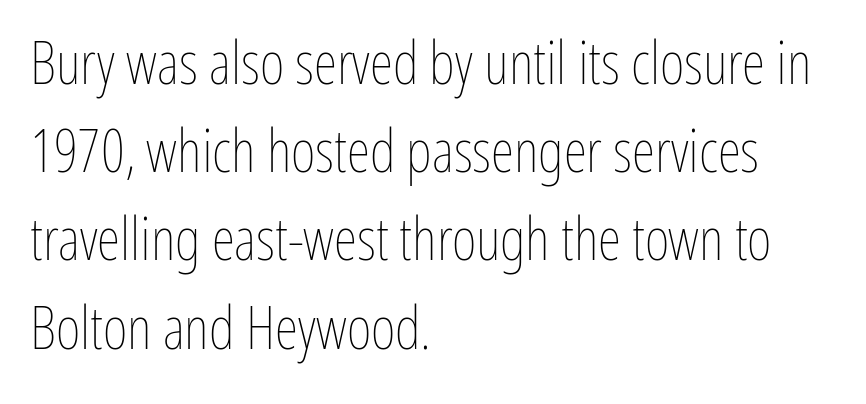
{"italic": "no", "bold": "no", "weight": "thin", "width": "condensed", "stroke_contrast": "low", "x_height": "medium", "monospaced": "no", "underline": "no", "align": "left", "line_spacing": "normal", "line_spacing_ratio": 1.47, "letter_spacing": "normal", "letter_spacing_em": 0.0, "glyph_px": 60}
